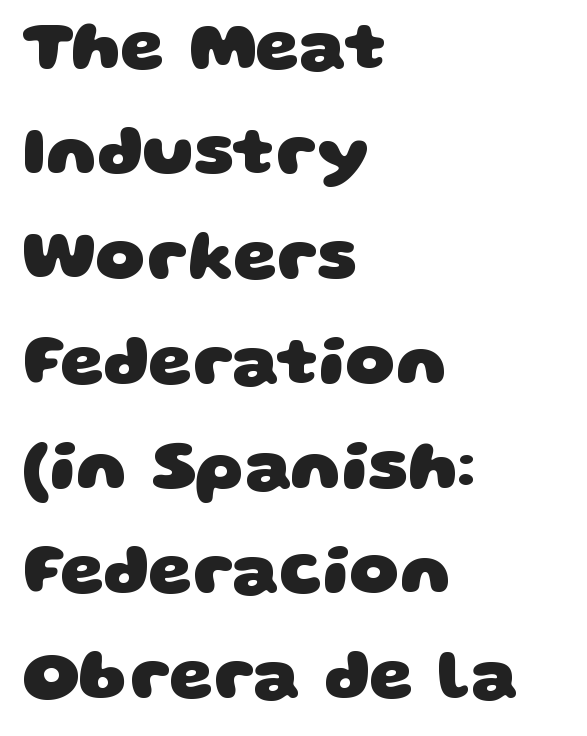
{"serif": "no", "bold": "yes", "weight": "heavy", "width": "wide", "stroke_contrast": "low", "x_height": "large", "monospaced": "no", "underline": "no", "align": "left", "line_spacing": "normal", "line_spacing_ratio": 1.52, "letter_spacing": "normal", "letter_spacing_em": 0.0, "glyph_px": 69}
